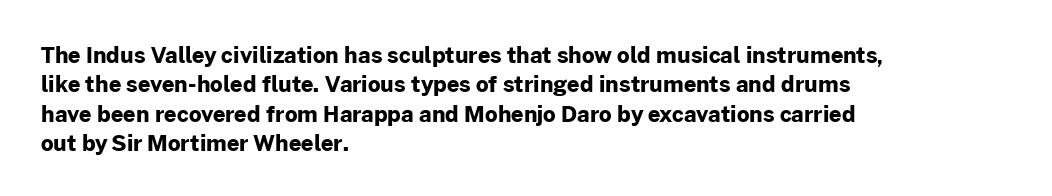
The image shows 22 px bold type, upright; set left-aligned, normal line spacing (1.33x), normal letter spacing, not underlined.
